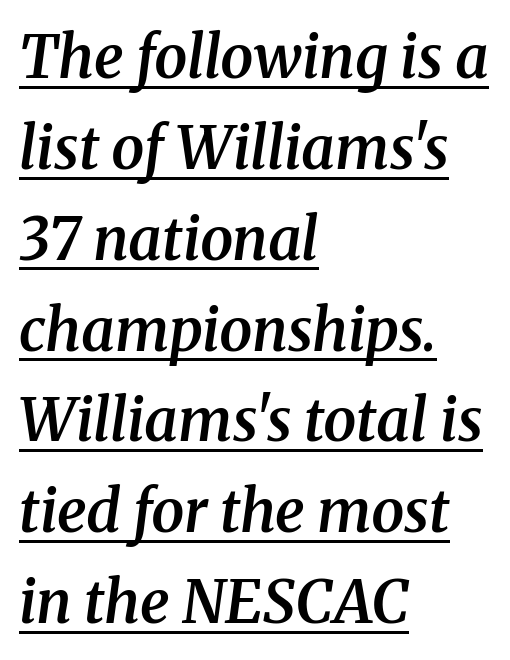
{"serif": "yes", "italic": "yes", "lean": "right", "slant_degrees": 8, "bold": "semi", "weight": "semibold", "width": "normal", "stroke_contrast": "medium", "x_height": "medium", "monospaced": "no", "underline": "yes", "align": "left", "line_spacing": "normal", "line_spacing_ratio": 1.54, "letter_spacing": "normal", "letter_spacing_em": 0.0, "glyph_px": 59}
